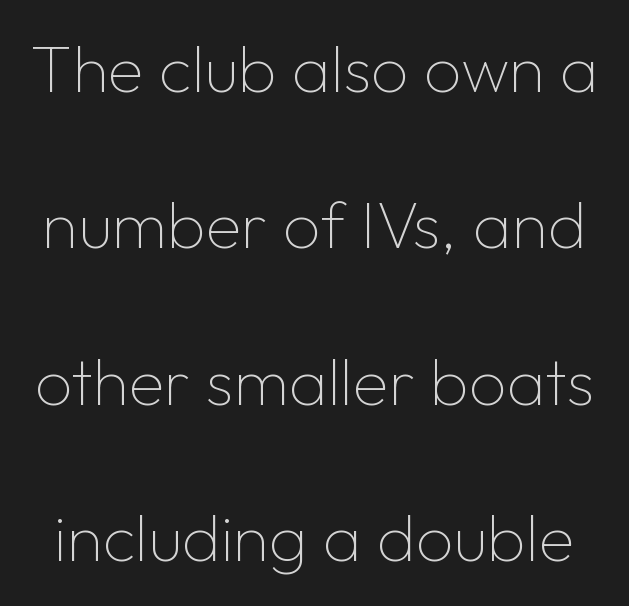
You can tell from the bare stems that sans-serif type was used. Short note: letters normally spaced. A typesetter would call this proportional, since set widths differ per character. Vertical stems look standard width or narrower in stroke.
